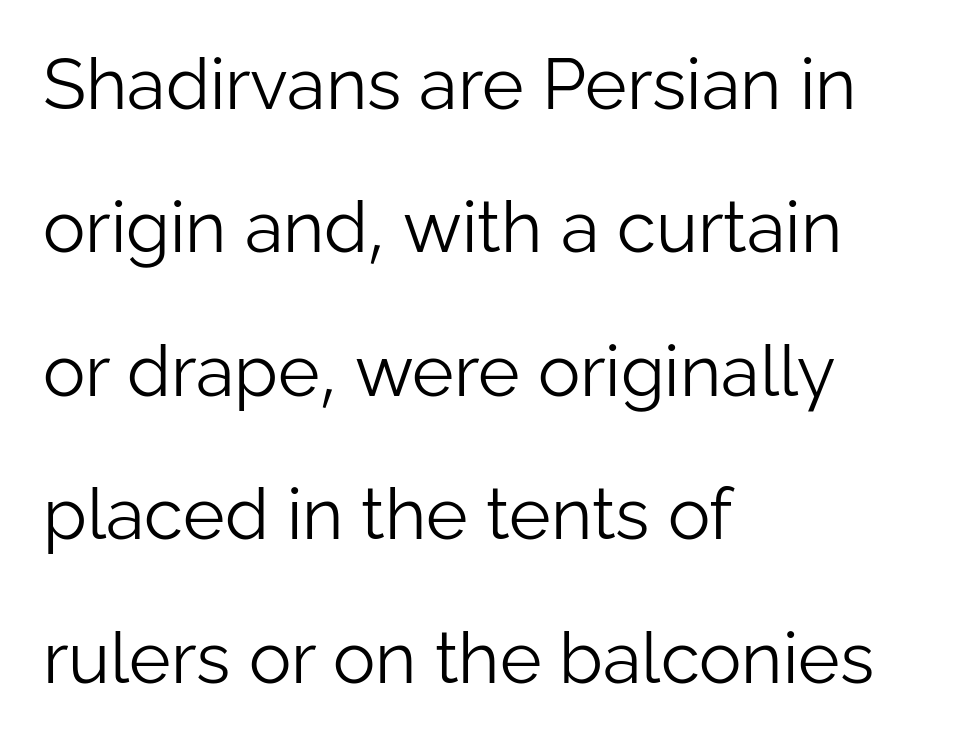
This sample has the flowing, uneven cadence of proportional lettering. Ordinary non-slanted type is in use. Leading: increased. The paragraph has a hard left edge and a soft right edge.
